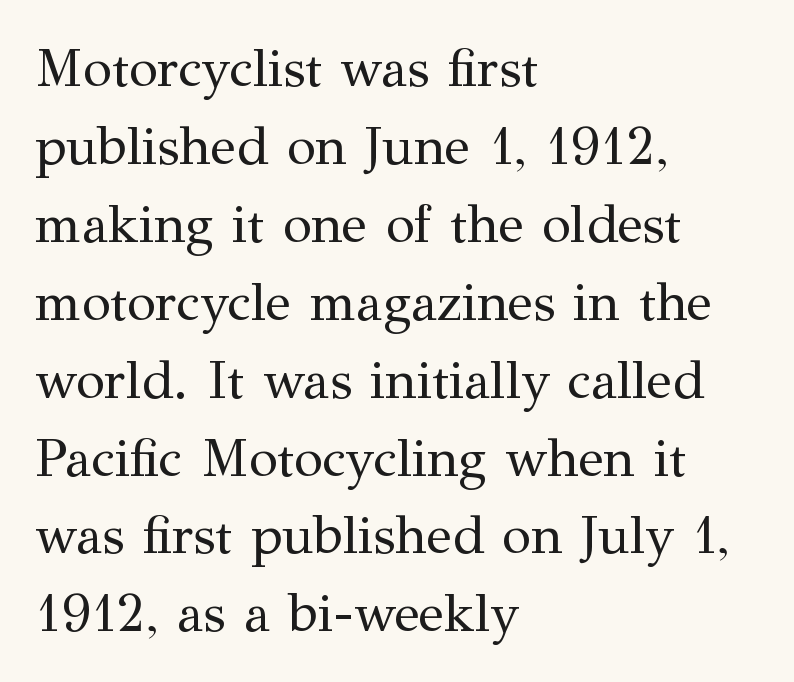
The image shows 53 px regular-weight serif type, upright; set left-aligned, normal line spacing (1.47x), normal letter spacing, not underlined; medium stroke contrast and a medium x-height.
